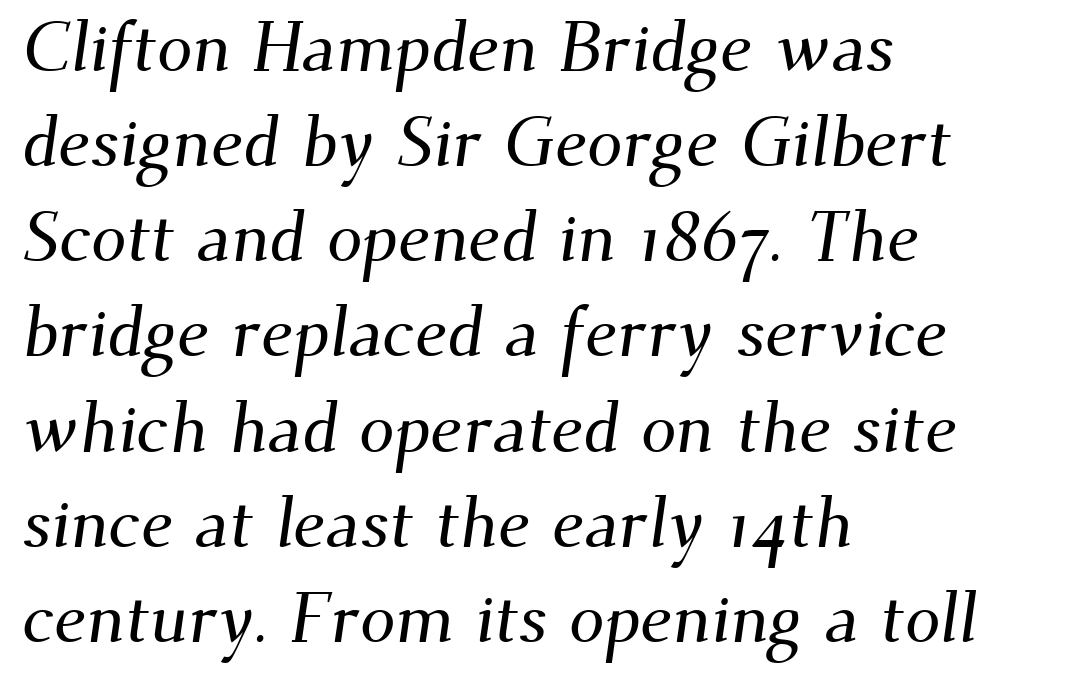
Q: Is the typeface a serif or a sans-serif typeface? A: Serif.
Q: Is the text underlined? A: No.
Q: How is the paragraph aligned? A: Left-aligned.
Q: Is the spacing between letters normal or unusually wide? A: Normal.
Q: Is the spacing between lines tight, normal or loose? A: Normal.
Q: Width (condensed, normal, or wide)? A: Normal.
Q: Stroke contrast? A: Medium.
Q: x-height? A: Small.
Q: Monospaced? A: No.
